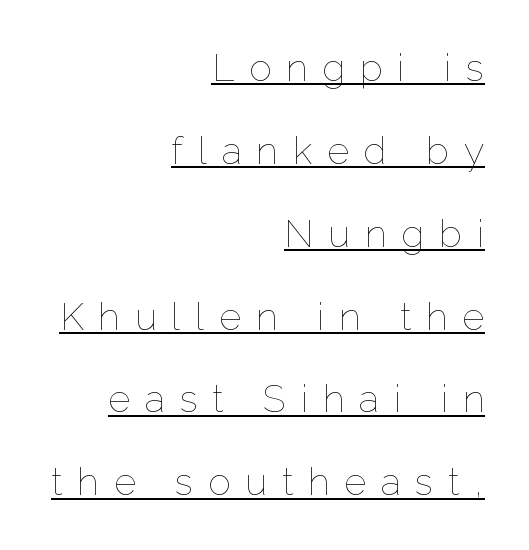
Q: Is the text bold? A: No.
Q: Is the text italic (slanted)? A: No, it is upright.
Q: Is the text underlined? A: Yes.
Q: How is the paragraph aligned? A: Right-aligned.
Q: Is the spacing between letters normal or unusually wide? A: Unusually wide.
Q: Is the spacing between lines tight, normal or loose? A: Loose.
Q: Width (condensed, normal, or wide)? A: Normal.
Q: Stroke contrast? A: Low.
Q: x-height? A: Medium.
Q: Monospaced? A: No.
